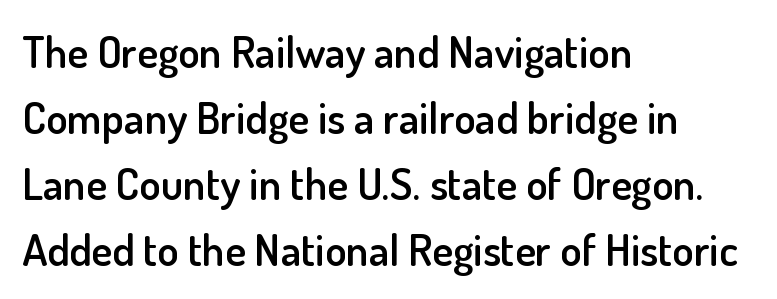
Q: Is the text bold? A: Semi-bold.
Q: Is the text italic (slanted)? A: No, it is upright.
Q: Is the typeface a serif or a sans-serif typeface? A: Sans-serif.
Q: Is the text underlined? A: No.
Q: How is the paragraph aligned? A: Left-aligned.
Q: Is the spacing between letters normal or unusually wide? A: Normal.
Q: Is the spacing between lines tight, normal or loose? A: Normal.
Q: Width (condensed, normal, or wide)? A: Normal.
Q: Stroke contrast? A: Low.
Q: x-height? A: Small.
Q: Monospaced? A: No.
